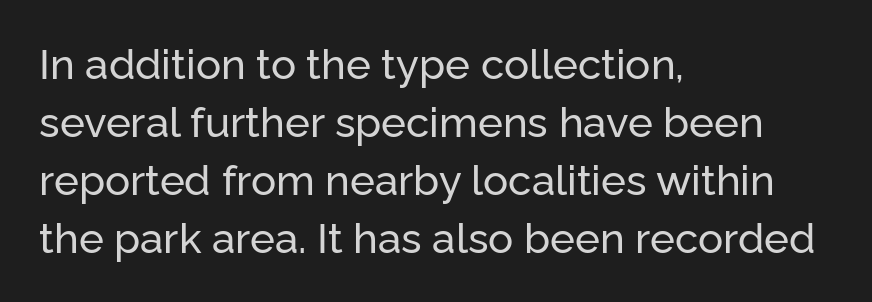
Q: Is the text italic (slanted)? A: No, it is upright.
Q: Is the typeface a serif or a sans-serif typeface? A: Sans-serif.
Q: Is the text underlined? A: No.
Q: How is the paragraph aligned? A: Left-aligned.
Q: Is the spacing between letters normal or unusually wide? A: Normal.
Q: Is the spacing between lines tight, normal or loose? A: Normal.
Q: Width (condensed, normal, or wide)? A: Normal.
Q: Stroke contrast? A: Low.
Q: x-height? A: Medium.
Q: Monospaced? A: No.
